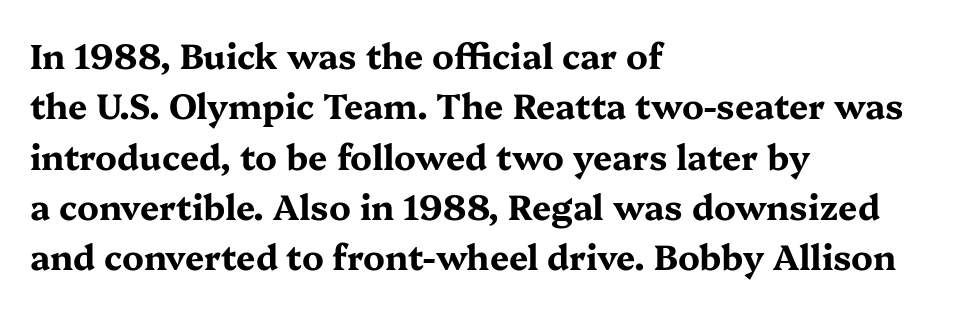
The image shows 34 px bold, wide serif type, upright; set left-aligned, normal line spacing (1.48x), normal letter spacing, not underlined; medium stroke contrast and a medium x-height.
